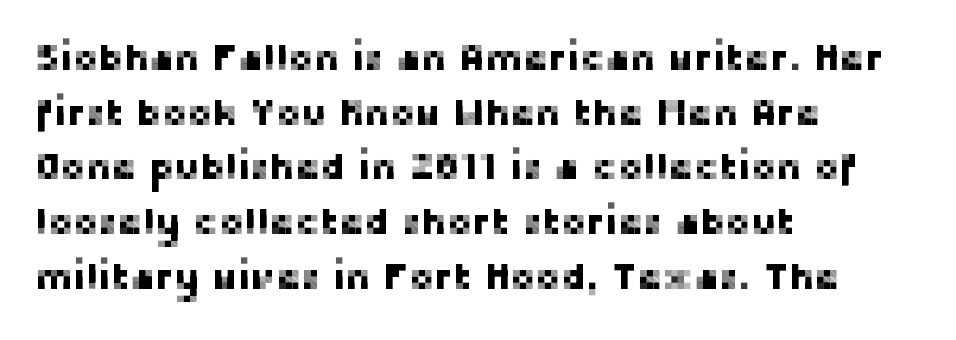
Q: Is the text italic (slanted)? A: No, it is upright.
Q: Is the typeface a serif or a sans-serif typeface? A: Sans-serif.
Q: Is the text underlined? A: No.
Q: How is the paragraph aligned? A: Left-aligned.
Q: Is the spacing between letters normal or unusually wide? A: Normal.
Q: Is the spacing between lines tight, normal or loose? A: Normal.
Q: Width (condensed, normal, or wide)? A: Normal.
Q: Stroke contrast? A: Low.
Q: x-height? A: Medium.
Q: Monospaced? A: No.
